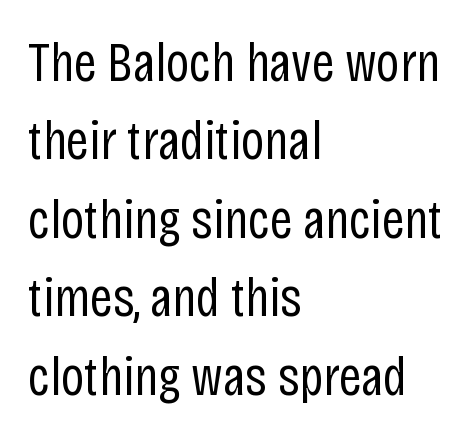
The image shows 56 px regular-weight, condensed sans-serif type, upright; set left-aligned, normal line spacing (1.4x), normal letter spacing, not underlined; low stroke contrast and a large x-height.
